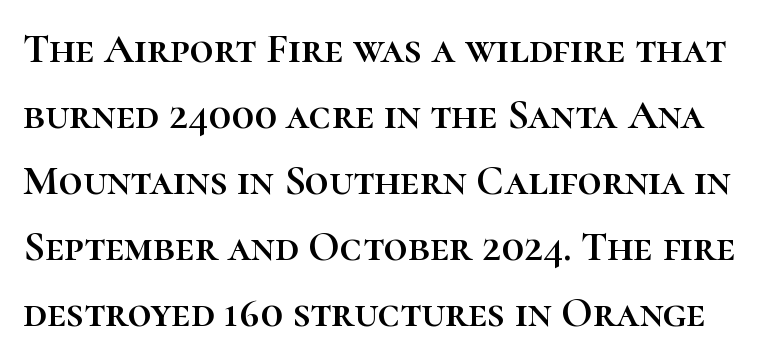
{"italic": "no", "width": "normal", "stroke_contrast": "high", "x_height": "medium", "monospaced": "no", "underline": "no", "line_spacing": "normal", "line_spacing_ratio": 1.57, "letter_spacing": "normal", "letter_spacing_em": 0.0, "glyph_px": 42}
